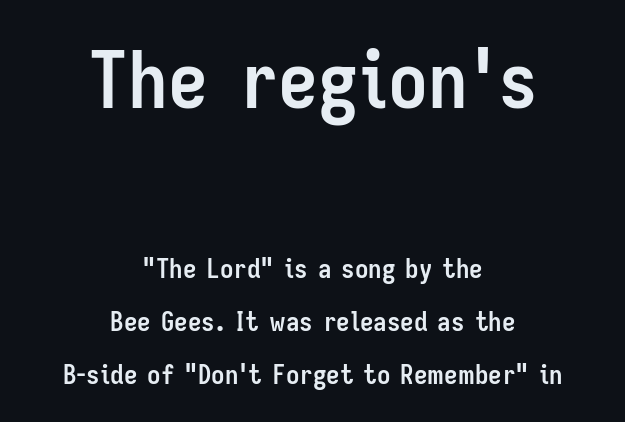
The image shows 80 px semibold, condensed sans-serif type, upright; set centered, loose line spacing (1.96x), normal letter spacing, not underlined; the first (top) block is 2.96x larger; low stroke contrast and a medium x-height.
